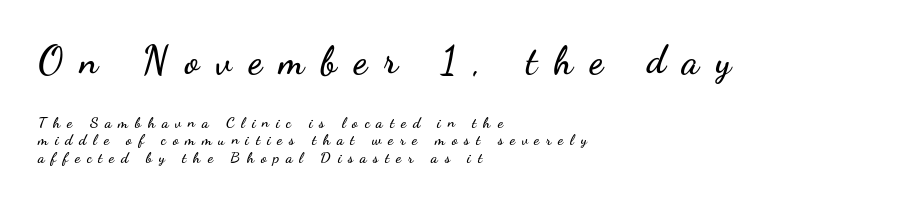
Q: Is the text italic (slanted)? A: Yes.
Q: Is the typeface a serif or a sans-serif typeface? A: Sans-serif.
Q: Is the text underlined? A: No.
Q: How is the paragraph aligned? A: Left-aligned.
Q: Is the spacing between letters normal or unusually wide? A: Unusually wide.
Q: Which block of text is set in a larger size, the first (top) or the second (bottom)? A: The first (top) one.
Q: Width (condensed, normal, or wide)? A: Wide.
Q: Stroke contrast? A: Low.
Q: x-height? A: Small.
Q: Monospaced? A: No.
